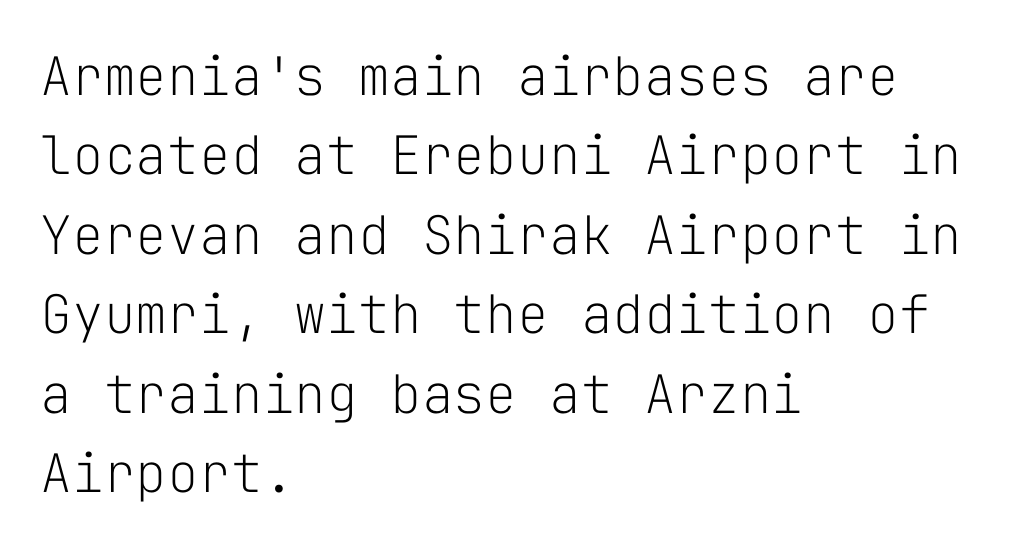
The image shows 53 px light sans-serif type, upright, monospaced; set left-aligned, normal line spacing (1.5x), normal letter spacing, not underlined; low stroke contrast and a medium x-height.
